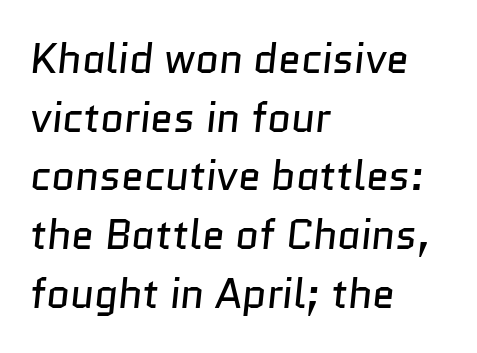
The image shows 41 px regular-weight sans-serif type; set left-aligned, normal line spacing (1.43x), normal letter spacing, not underlined; low stroke contrast and a medium x-height.
